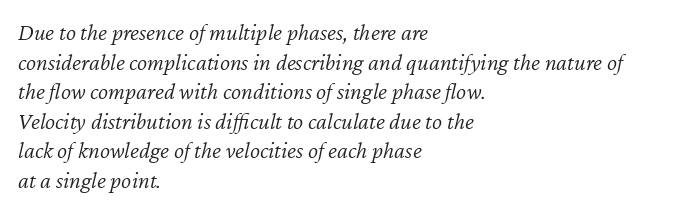
Q: Is the text bold? A: No.
Q: Is the text italic (slanted)? A: Yes, it leans right by about 12 degrees.
Q: Is the text underlined? A: No.
Q: How is the paragraph aligned? A: Left-aligned.
Q: Is the spacing between letters normal or unusually wide? A: Normal.
